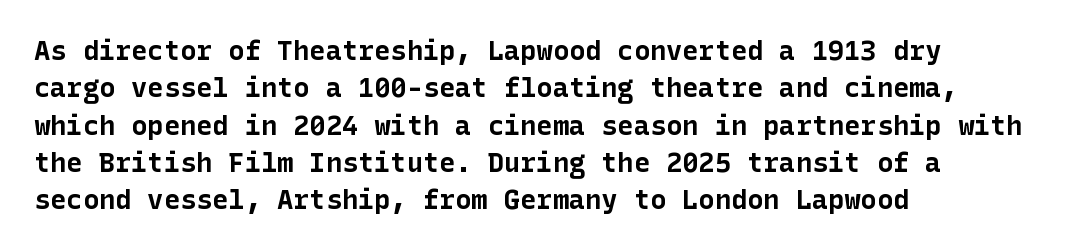
The image shows 27 px bold type, upright; set left-aligned, normal line spacing (1.38x), normal letter spacing, not underlined.
